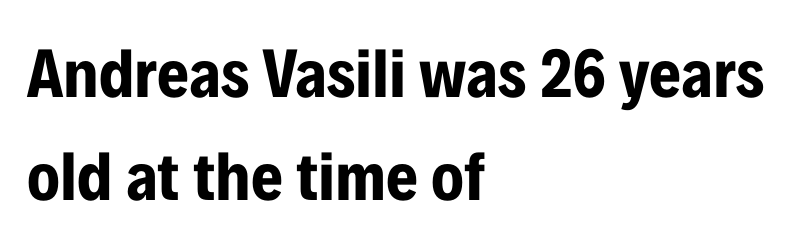
The image shows 69 px bold, condensed sans-serif type, upright; set left-aligned, normal line spacing (1.5x), normal letter spacing, not underlined; low stroke contrast and a medium x-height.
